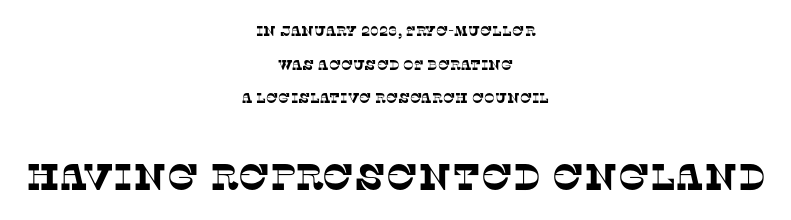
The rendering shows small feet on the letterforms — a serif design. These lines are centered, leaving both edges ragged. The space between consecutive lines is lavish. The passage shown is not underscored anywhere.
